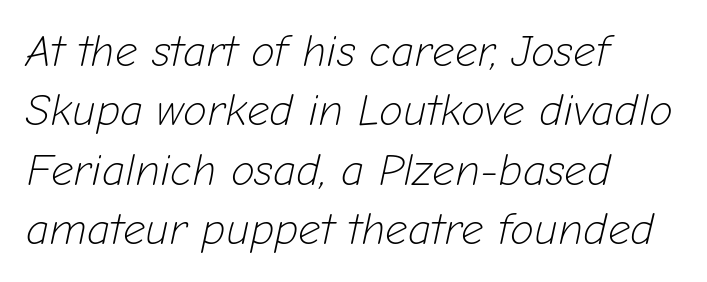
Each stroke keeps to a modest, everyday thickness or less. Regular leading. You could not count columns in this text — the font is proportionally spaced. Teacher's note: observe the even left margin — that is flush-left alignment. Spacing between characters is what you'd get straight out of the box. Lines of text with bare space underneath.
